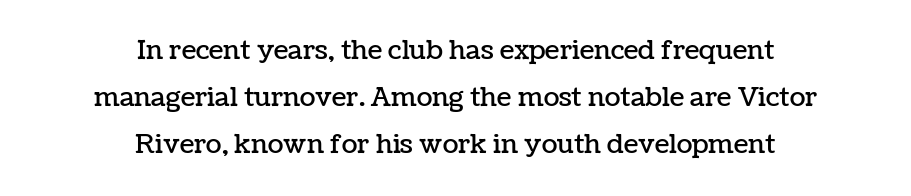
The image shows 26 px text type, upright; set centered, line spacing 1.81x, normal letter spacing, not underlined.
